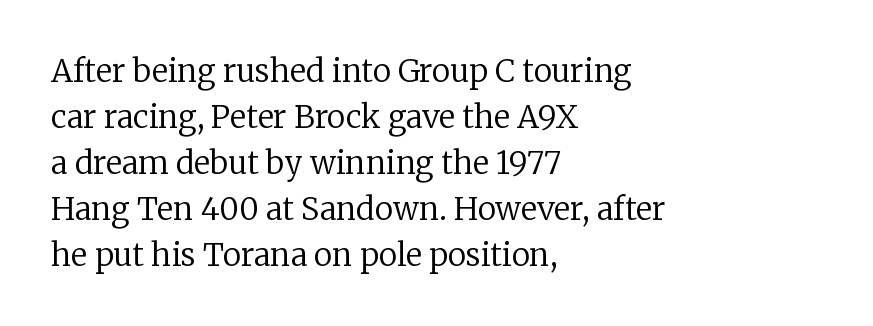
{"serif": "yes", "italic": "no", "bold": "no", "weight": "regular", "width": "normal", "stroke_contrast": "low", "x_height": "medium", "monospaced": "no", "underline": "no", "align": "left", "line_spacing": "normal", "line_spacing_ratio": 1.48, "letter_spacing": "normal", "letter_spacing_em": 0.0, "glyph_px": 31}
